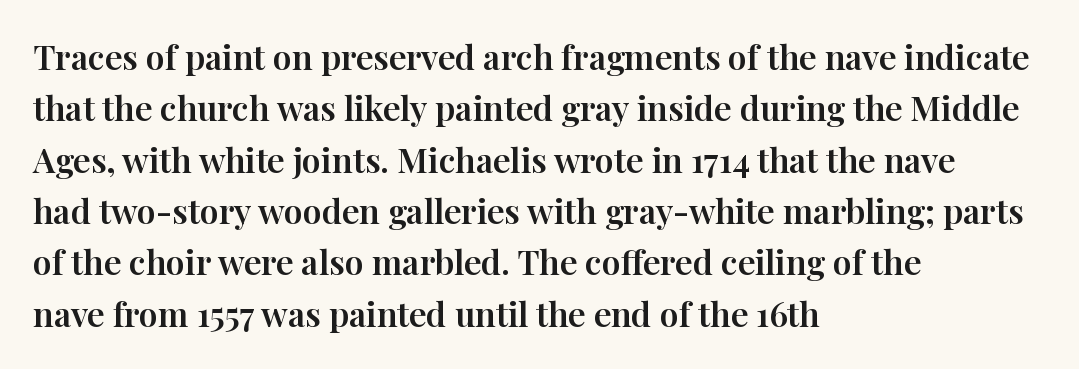
{"serif": "yes", "italic": "no", "width": "normal", "stroke_contrast": "high", "x_height": "medium", "monospaced": "no", "underline": "no", "align": "left", "line_spacing": "normal", "line_spacing_ratio": 1.51, "letter_spacing": "normal", "letter_spacing_em": 0.0, "glyph_px": 34}
